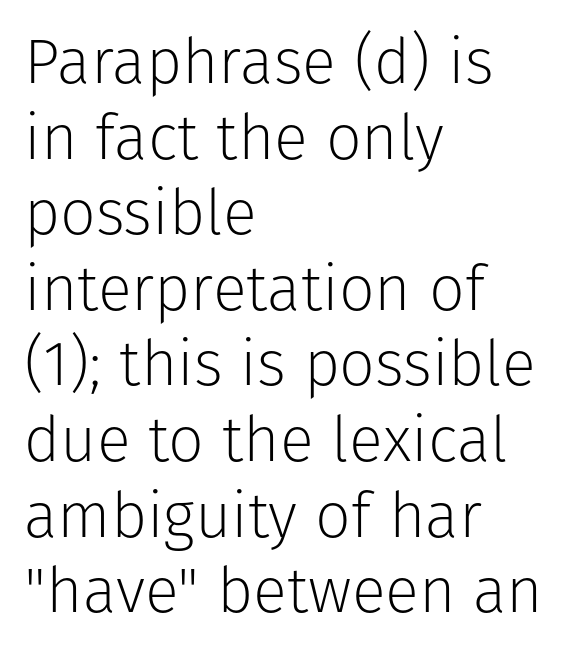
The image shows 63 px light sans-serif type, upright; set left-aligned, line spacing 1.2x, normal letter spacing, not underlined; low stroke contrast and a medium x-height.
